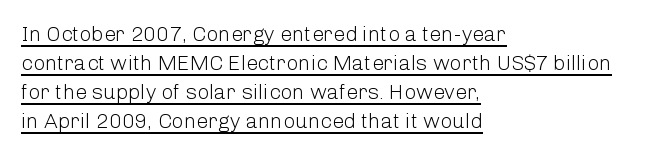
The image shows 21 px text type, upright; set left-aligned, normal line spacing (1.38x), normal letter spacing, underlined.
